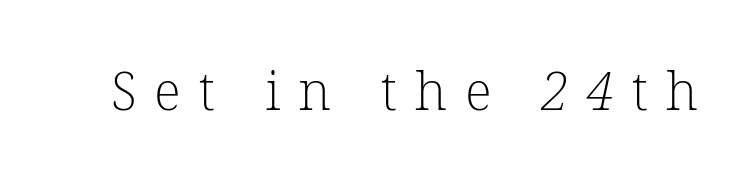
Substantial extra tracking has been applied to these lines. No chunkiness to these letters — they're not bold. A typesetter would call this proportional, since set widths differ per character. Serifs: yes, visible at the terminals of the letterforms. Beneath every word, the page is bare.
